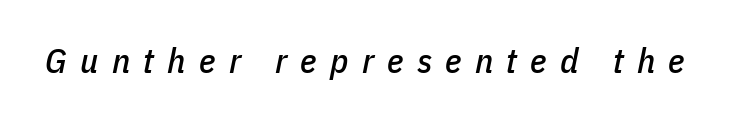
Varying glyph widths throughout — classic text-font behaviour. Slanted lettering throughout. Words float on clear page, feet unadorned. Caption: expanded tracking, letters set apart.
